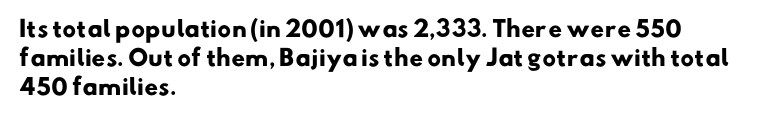
Q: Is the text bold? A: Yes.
Q: Is the text underlined? A: No.
Q: How is the paragraph aligned? A: Left-aligned.
Q: Is the spacing between letters normal or unusually wide? A: Normal.
Q: Is the spacing between lines tight, normal or loose? A: Normal.
